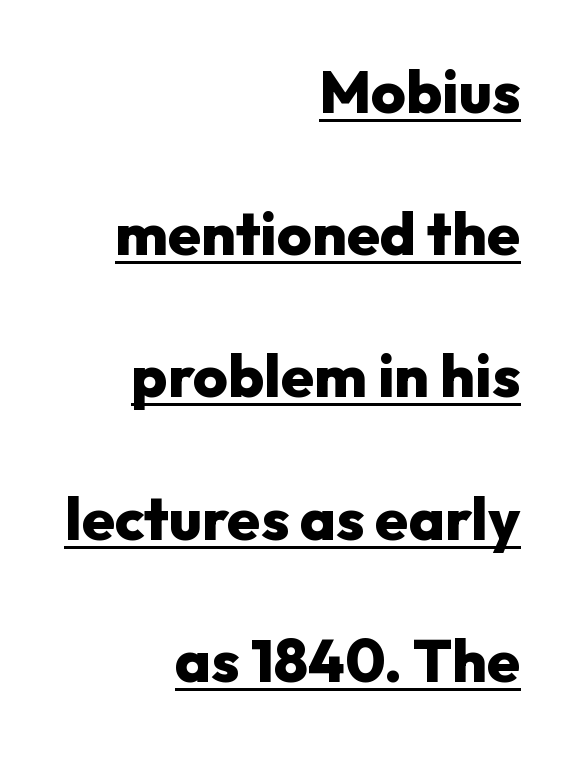
Q: Is the text bold? A: Yes.
Q: Is the text italic (slanted)? A: No, it is upright.
Q: Is the typeface a serif or a sans-serif typeface? A: Sans-serif.
Q: Is the text underlined? A: Yes.
Q: How is the paragraph aligned? A: Right-aligned.
Q: Is the spacing between letters normal or unusually wide? A: Normal.
Q: Is the spacing between lines tight, normal or loose? A: Loose.
Q: Width (condensed, normal, or wide)? A: Normal.
Q: Stroke contrast? A: Low.
Q: x-height? A: Medium.
Q: Monospaced? A: No.
